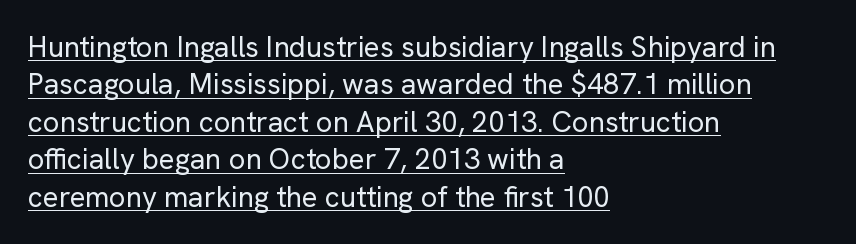
{"serif": "no", "italic": "no", "bold": "no", "weight": "regular", "width": "normal", "stroke_contrast": "low", "x_height": "medium", "monospaced": "no", "underline": "yes", "align": "left", "line_spacing": "normal", "line_spacing_ratio": 1.29, "letter_spacing": "normal", "letter_spacing_em": 0.0, "glyph_px": 29}
